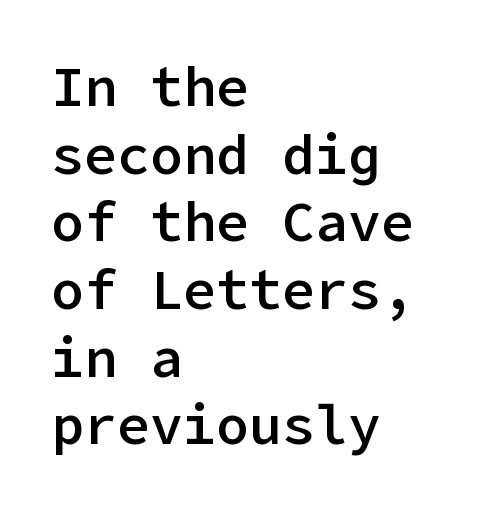
The image shows 55 px semibold sans-serif type, upright; set left-aligned, line spacing 1.23x, normal letter spacing, not underlined; low stroke contrast and a medium x-height.
